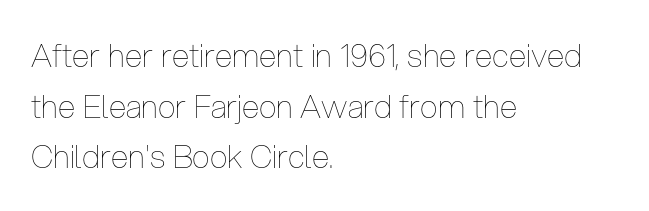
The image shows 32 px thin, condensed type, upright; set left-aligned, normal line spacing (1.58x), normal letter spacing, not underlined; low stroke contrast and a medium x-height.
